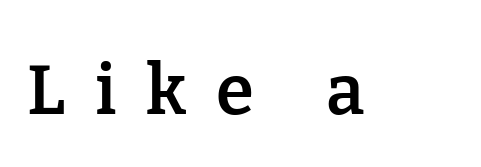
Q: Is the text bold? A: Semi-bold.
Q: Is the text italic (slanted)? A: No, it is upright.
Q: Is the typeface a serif or a sans-serif typeface? A: Serif.
Q: Is the text underlined? A: No.
Q: Is the spacing between letters normal or unusually wide? A: Unusually wide.
Q: Width (condensed, normal, or wide)? A: Normal.
Q: Stroke contrast? A: Low.
Q: x-height? A: Medium.
Q: Monospaced? A: No.
